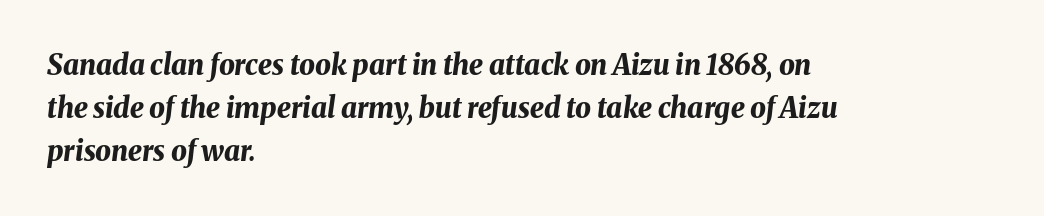
{"italic": "yes", "lean": "right", "slant_degrees": 8, "bold": "yes", "weight": "bold", "width": "normal", "stroke_contrast": "medium", "x_height": "medium", "monospaced": "no", "underline": "no", "align": "left", "line_spacing": "normal", "line_spacing_ratio": 1.53, "letter_spacing": "normal", "letter_spacing_em": 0.0, "glyph_px": 28}
